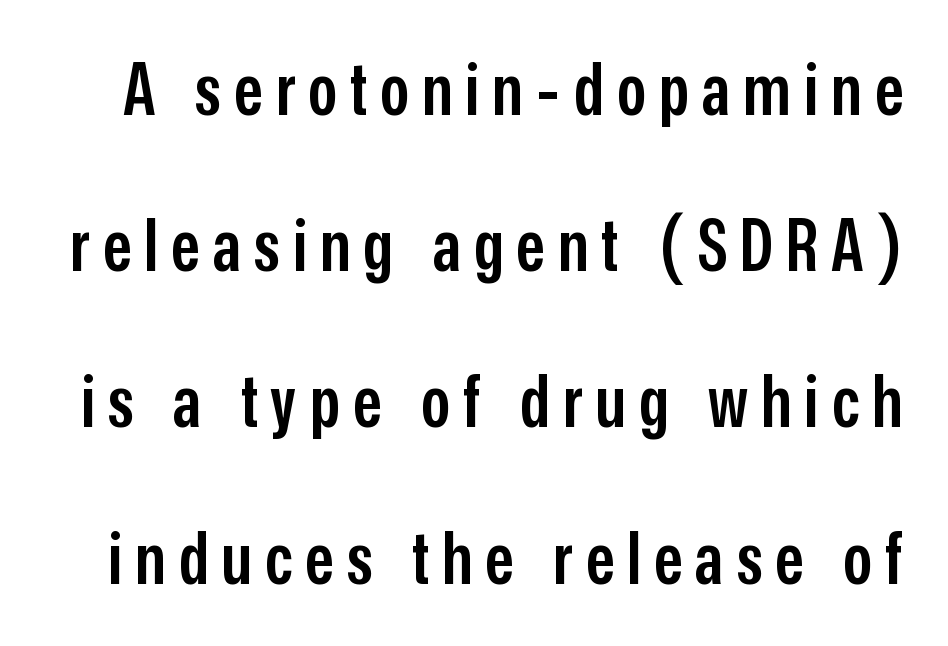
The image shows 72 px semibold, condensed sans-serif type, upright; set loose line spacing (2.17x), not underlined; low stroke contrast and a medium x-height.
